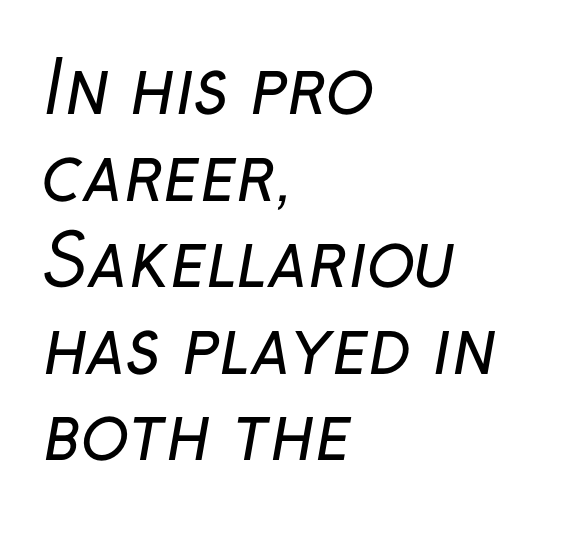
A typesetter would call this zero additional tracking. The ragged edge is on the right, which tells us the setting is flush left. The weight tops out at a normal text grade. Serifs: no, the terminals of the letterforms are clean.
